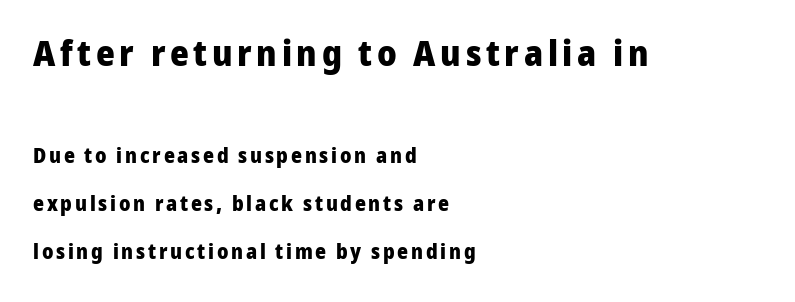
{"serif": "no", "italic": "no", "bold": "yes", "weight": "heavy", "width": "normal", "stroke_contrast": "low", "x_height": "medium", "monospaced": "no", "underline": "no", "align": "left", "line_spacing": "loose", "line_spacing_ratio": 2.29, "larger_block": "first", "size_ratio": 1.71, "glyph_px": 36}
